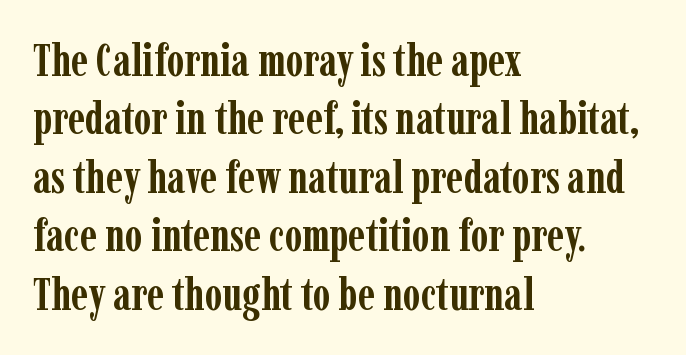
The image shows 45 px semibold, condensed serif type, upright; set left-aligned, normal line spacing (1.3x), normal letter spacing, not underlined; low stroke contrast and a medium x-height.
